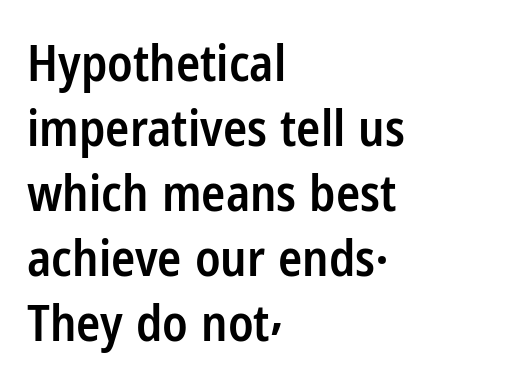
The image shows 50 px semibold, condensed sans-serif type, upright; set left-aligned, normal line spacing (1.3x), normal letter spacing, not underlined; low stroke contrast and a medium x-height.
